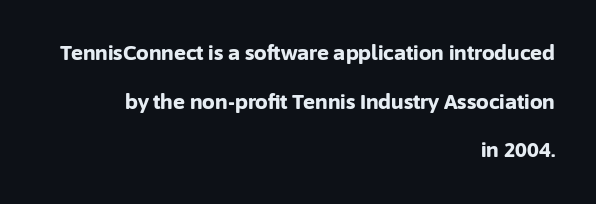
The image shows 20 px bold type, upright; set right-aligned, loose line spacing (2.43x), normal letter spacing, not underlined.
